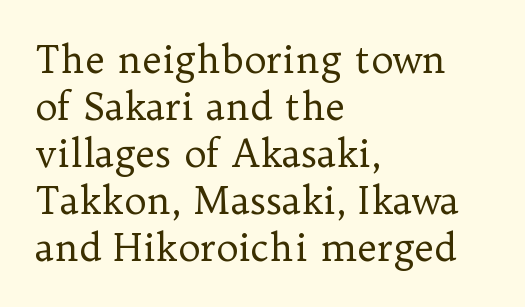
What stands out about the letter spacing? Nothing — it is the standard amount. The lines are quadded left. The face used here is proportionally spaced, like ordinary book or web type. Serif or sans? Serif — the stroke terminals have little feet. The typesetting does not lean heavy: it is not bold.
